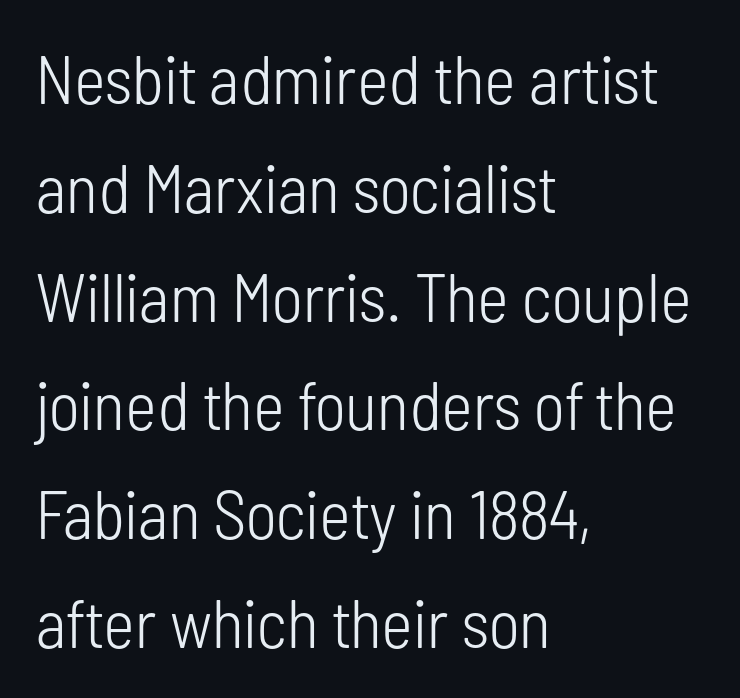
Type style note: lacks serifs. These lines keep a tight, regular rhythm from letter to letter. The block of text has a typical density, with ordinary space between rows. Lines of text with bare space underneath. You could not count columns in this text — the font is proportionally spaced.
